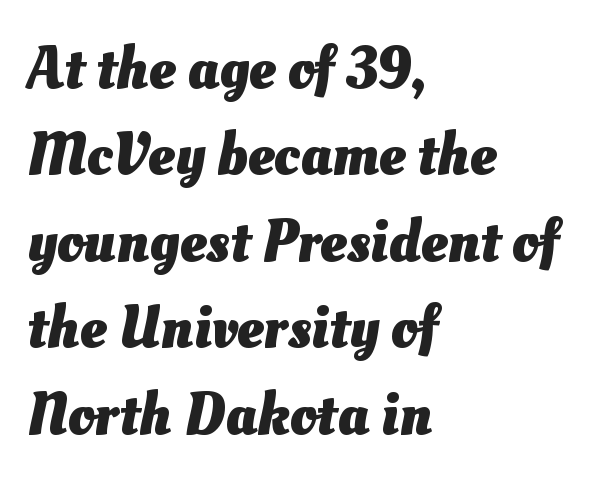
Q: Is the text bold? A: Yes.
Q: Is the text underlined? A: No.
Q: How is the paragraph aligned? A: Left-aligned.
Q: Is the spacing between letters normal or unusually wide? A: Normal.
Q: Is the spacing between lines tight, normal or loose? A: Normal.
Q: Width (condensed, normal, or wide)? A: Normal.
Q: Stroke contrast? A: Medium.
Q: x-height? A: Small.
Q: Monospaced? A: No.
